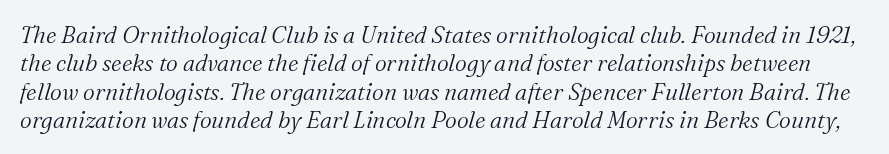
The image shows 23 px text type, italic (leaning right); set line spacing 1.23x, normal letter spacing, not underlined.
